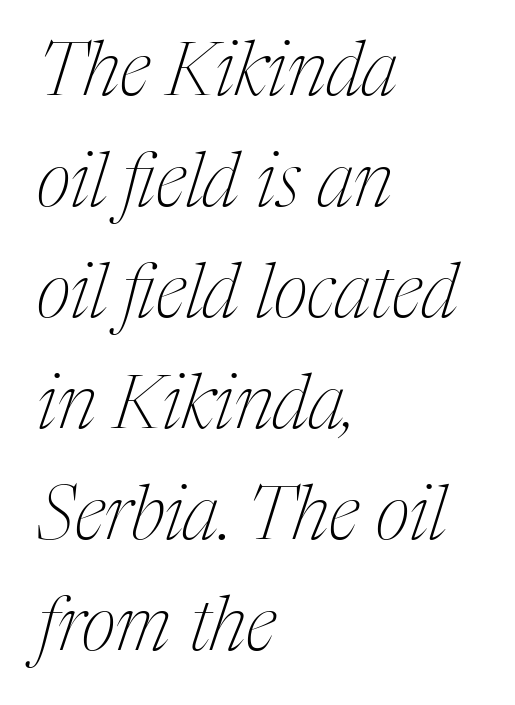
Q: Is the text bold? A: No.
Q: Is the text italic (slanted)? A: Yes, it leans right by about 17 degrees.
Q: Is the typeface a serif or a sans-serif typeface? A: Serif.
Q: Is the text underlined? A: No.
Q: How is the paragraph aligned? A: Left-aligned.
Q: Is the spacing between letters normal or unusually wide? A: Normal.
Q: Is the spacing between lines tight, normal or loose? A: Normal.
Q: Width (condensed, normal, or wide)? A: Condensed.
Q: Stroke contrast? A: Medium.
Q: x-height? A: Medium.
Q: Monospaced? A: No.
